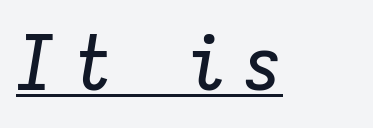
{"italic": "yes", "lean": "right", "slant_degrees": 9, "width": "condensed", "stroke_contrast": "low", "x_height": "medium", "monospaced": "yes", "underline": "yes", "letter_spacing": "wide", "letter_spacing_em": 0.25, "glyph_px": 76}
